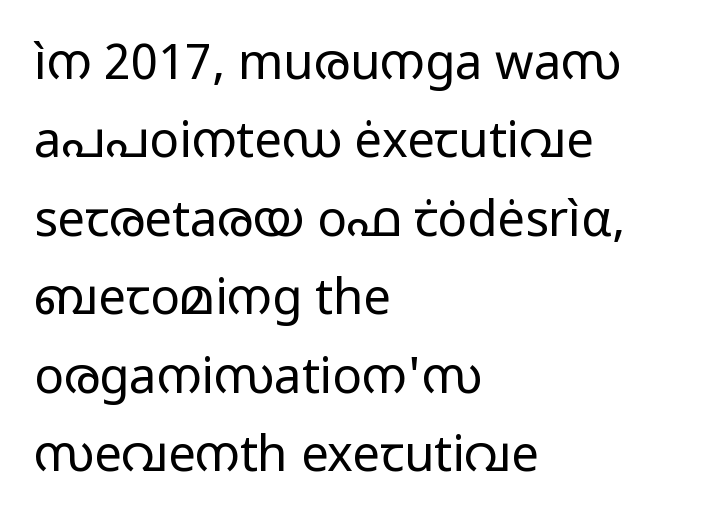
Notice how the passage keeps a crisp vertical edge on the left only. Look at the tracking — it's just the regular setting, nothing added. Does the leading feel generous? No, just average. Unlike a traditional serif, this face leaves its strokes unadorned. Rendered with straight, roman letterforms.
